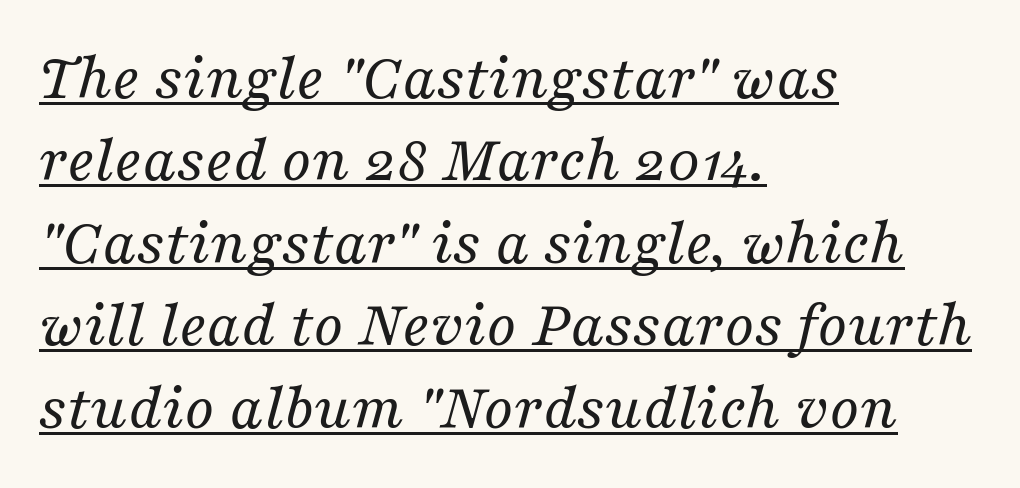
Q: Is the text bold? A: No.
Q: Is the text italic (slanted)? A: Yes, it leans right by about 16 degrees.
Q: Is the typeface a serif or a sans-serif typeface? A: Serif.
Q: Is the text underlined? A: Yes.
Q: How is the paragraph aligned? A: Left-aligned.
Q: Is the spacing between letters normal or unusually wide? A: Normal.
Q: Is the spacing between lines tight, normal or loose? A: Normal.
Q: Width (condensed, normal, or wide)? A: Normal.
Q: Stroke contrast? A: Medium.
Q: x-height? A: Medium.
Q: Monospaced? A: No.
